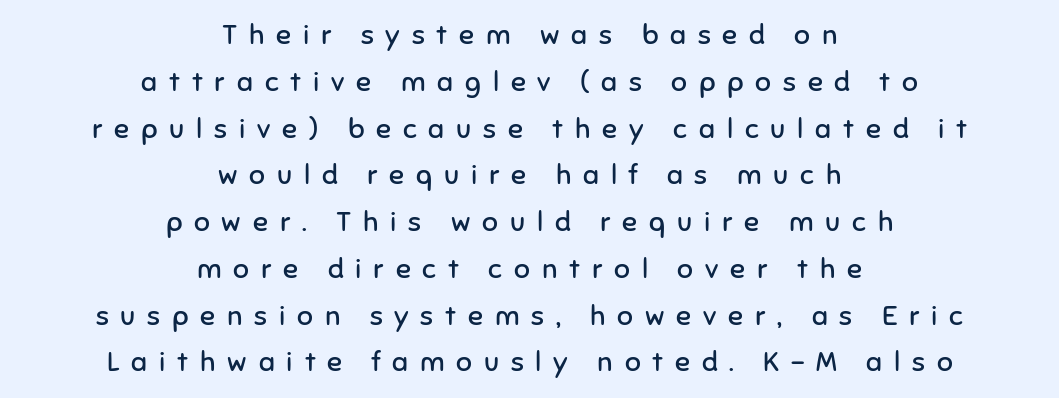
Q: Is the text bold? A: No.
Q: Is the text italic (slanted)? A: No, it is upright.
Q: Is the typeface a serif or a sans-serif typeface? A: Sans-serif.
Q: Is the text underlined? A: No.
Q: How is the paragraph aligned? A: Centered.
Q: Is the spacing between letters normal or unusually wide? A: Unusually wide.
Q: Is the spacing between lines tight, normal or loose? A: Normal.
Q: Width (condensed, normal, or wide)? A: Normal.
Q: Stroke contrast? A: Low.
Q: x-height? A: Medium.
Q: Monospaced? A: No.
